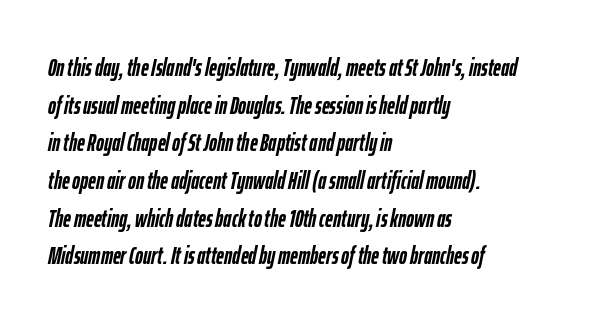
{"italic": "yes", "lean": "right", "slant_degrees": 12, "bold": "yes", "underline": "no", "align": "left", "line_spacing": "normal", "line_spacing_ratio": 1.57, "letter_spacing": "normal", "letter_spacing_em": 0.0, "glyph_px": 24}
